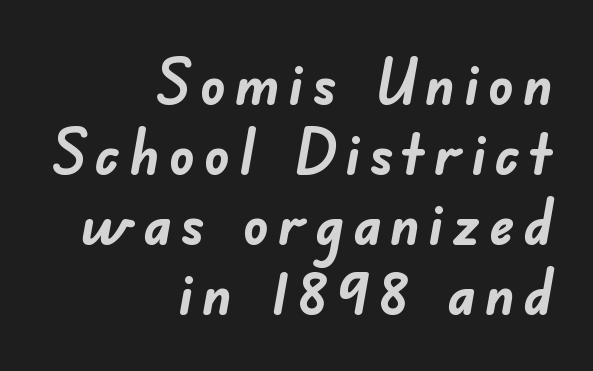
The image shows 63 px semibold sans-serif type; set right-aligned, tight line spacing (1.11x), not underlined; low stroke contrast and a small x-height.
